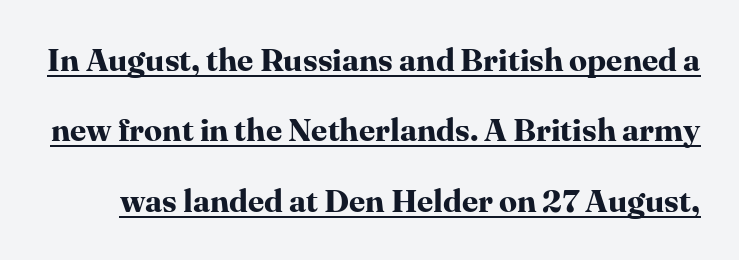
{"serif": "yes", "italic": "no", "bold": "yes", "weight": "bold", "width": "normal", "stroke_contrast": "high", "x_height": "medium", "monospaced": "no", "underline": "yes", "line_spacing": "loose", "line_spacing_ratio": 2.2, "letter_spacing": "normal", "letter_spacing_em": 0.0, "glyph_px": 32}
